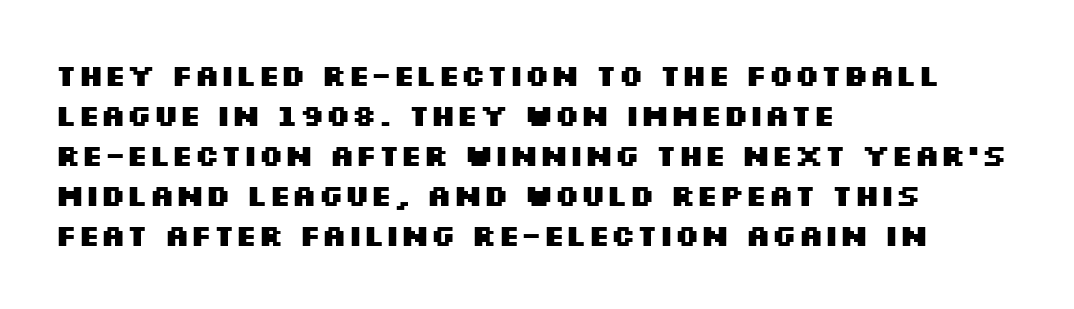
The baseline area is clear. Look at the stroke-to-counter ratio: heavy, a bold. Grotesque or geometric, the face here clearly has no serifs. Note the varied advance widths — an 'i' is clearly narrower than an 'm'.
